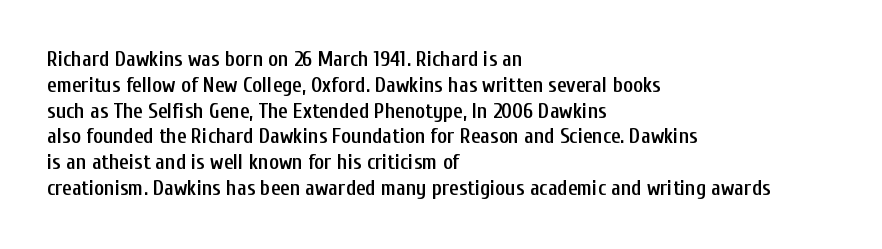
Q: Is the text bold? A: Semi-bold.
Q: Is the text italic (slanted)? A: No, it is upright.
Q: Is the text underlined? A: No.
Q: How is the paragraph aligned? A: Left-aligned.
Q: Is the spacing between letters normal or unusually wide? A: Normal.
